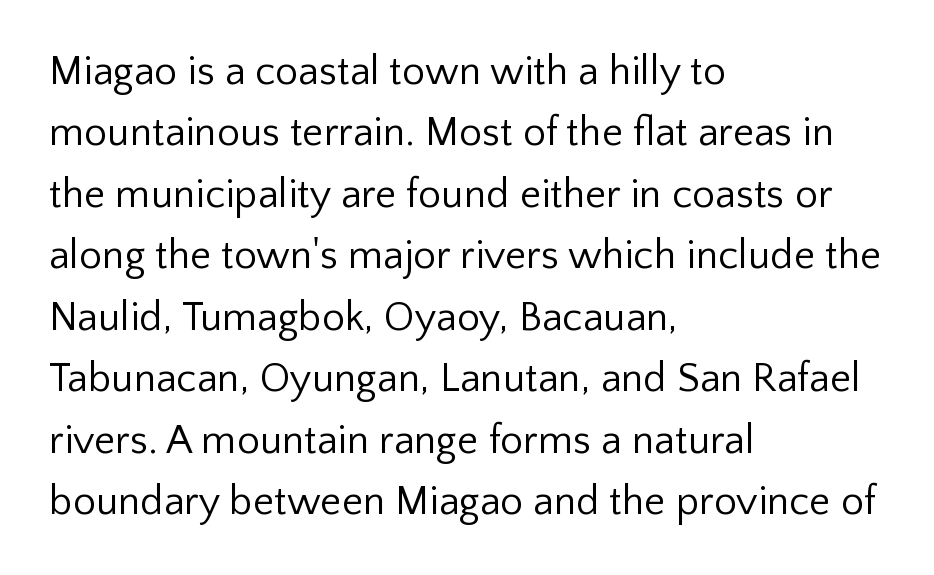
{"serif": "no", "italic": "no", "bold": "no", "weight": "regular", "width": "normal", "stroke_contrast": "low", "x_height": "medium", "monospaced": "no", "underline": "no", "align": "left", "line_spacing": "normal", "line_spacing_ratio": 1.5, "letter_spacing": "normal", "letter_spacing_em": 0.0, "glyph_px": 41}
